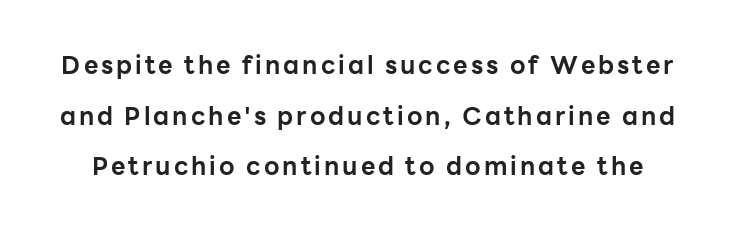
Q: Is the text bold? A: Yes.
Q: Is the text italic (slanted)? A: No, it is upright.
Q: Is the text underlined? A: No.
Q: Is the spacing between lines tight, normal or loose? A: Loose.
